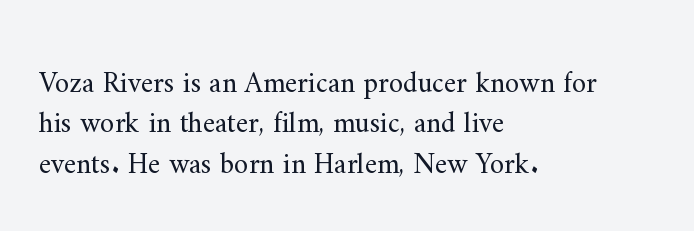
{"serif": "yes", "italic": "no", "bold": "no", "weight": "regular", "width": "normal", "stroke_contrast": "medium", "x_height": "small", "monospaced": "no", "underline": "no", "align": "left", "line_spacing": "normal", "line_spacing_ratio": 1.39, "letter_spacing": "normal", "letter_spacing_em": 0.0, "glyph_px": 29}
